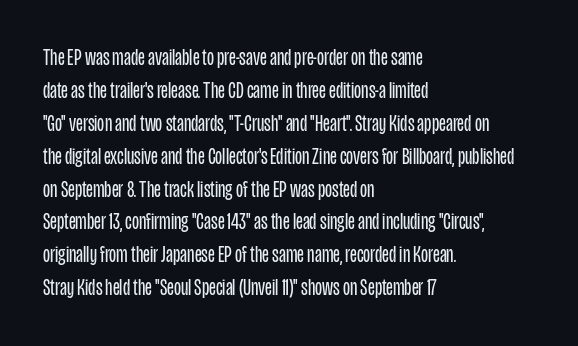
Q: Is the text bold? A: No.
Q: Is the text italic (slanted)? A: No, it is upright.
Q: Is the text underlined? A: No.
Q: How is the paragraph aligned? A: Left-aligned.
Q: Is the spacing between letters normal or unusually wide? A: Normal.
Q: Is the spacing between lines tight, normal or loose? A: Normal.
